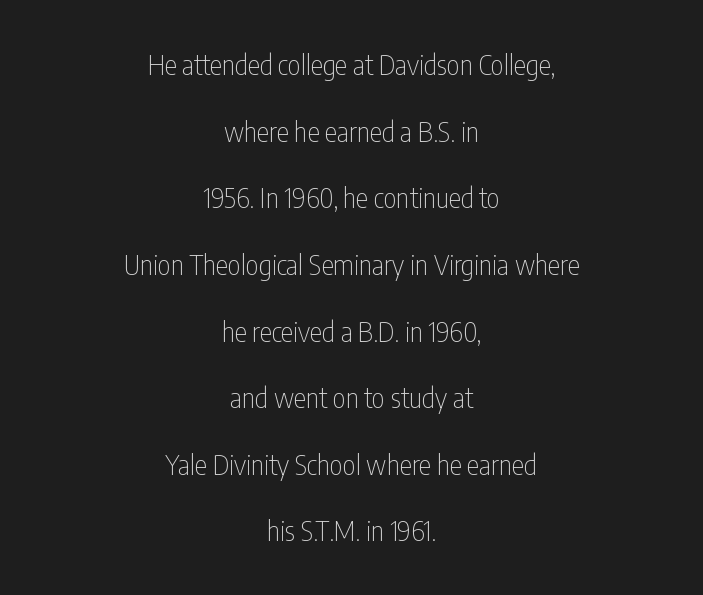
This sample uses an upright cut, with every glyph sitting square on the baseline. You could not count columns in this text — the font is proportionally spaced. Compared with a flush-left layout, this one balances lines on the center instead. Rows of type keep a wide berth in the vertical direction. The passage shown is not underscored anywhere. Weight: regular or lighter.
